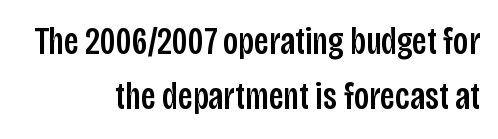
The image shows 38 px condensed sans-serif type, upright; set right-aligned, normal line spacing (1.45x), normal letter spacing, not underlined; low stroke contrast and a large x-height.
